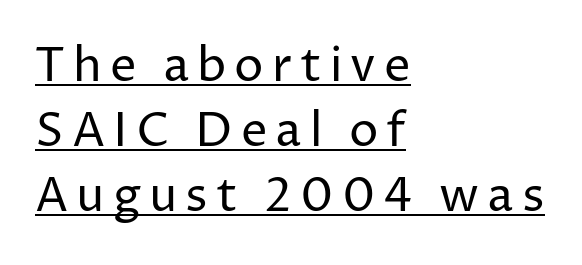
The image shows 47 px regular-weight sans-serif type, upright; set left-aligned, normal line spacing (1.38x), underlined; low stroke contrast and a medium x-height.
